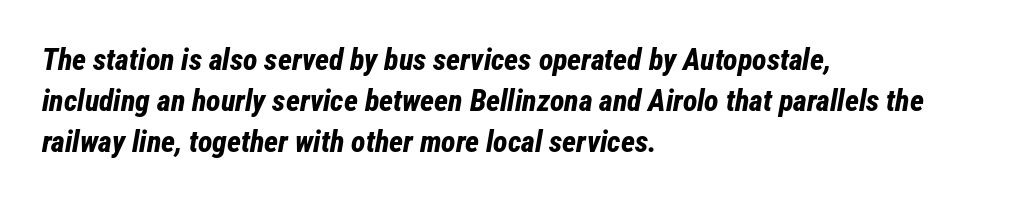
Every character sits at an angle, as italics do. The glyphs are unaccompanied by any horizontal stroke below them. Notice how descenders clear the ascenders below comfortably — that's standard leading. The font is running at its bold setting. Typeset ragged right — the left edge is the straight one.
